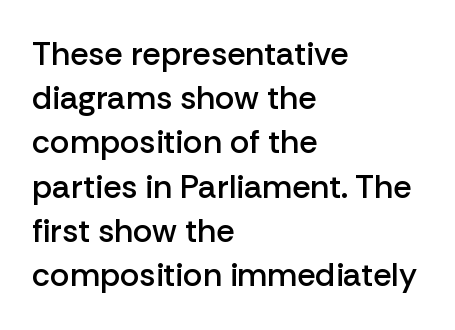
Q: Is the text bold? A: Semi-bold.
Q: Is the text italic (slanted)? A: No, it is upright.
Q: Is the typeface a serif or a sans-serif typeface? A: Sans-serif.
Q: Is the text underlined? A: No.
Q: How is the paragraph aligned? A: Left-aligned.
Q: Is the spacing between letters normal or unusually wide? A: Normal.
Q: Is the spacing between lines tight, normal or loose? A: Normal.
Q: Width (condensed, normal, or wide)? A: Normal.
Q: Stroke contrast? A: Low.
Q: x-height? A: Medium.
Q: Monospaced? A: No.
